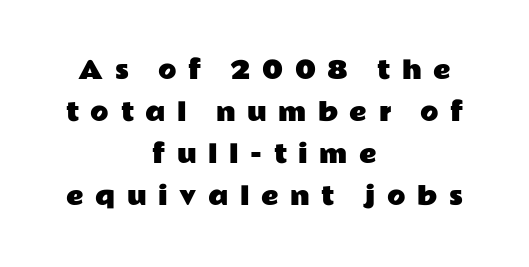
In CSS terms this would be text-align: center. Notice how the stems are strictly vertical — no italics here. Anything drawn beneath the words? Only blank space. Honestly, the letter spacing is so wide it's the main thing you notice.
